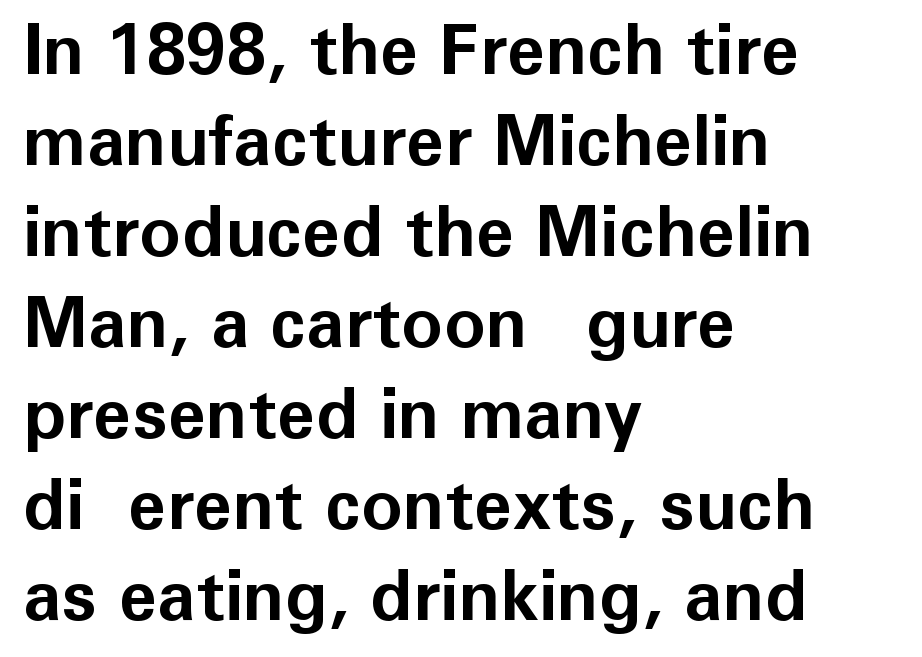
The image shows 70 px bold sans-serif type, upright; set left-aligned, normal line spacing (1.3x), normal letter spacing, not underlined; low stroke contrast and a medium x-height.
